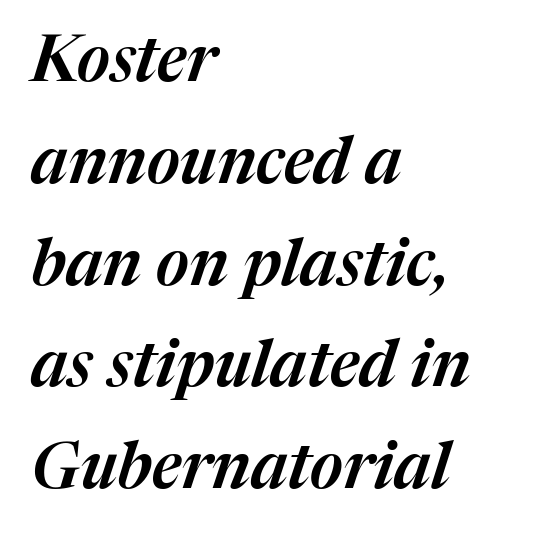
{"italic": "yes", "lean": "right", "slant_degrees": 17, "width": "normal", "stroke_contrast": "medium", "x_height": "medium", "monospaced": "no", "underline": "no", "align": "left", "line_spacing": "normal", "line_spacing_ratio": 1.59, "letter_spacing": "normal", "letter_spacing_em": 0.0, "glyph_px": 64}
